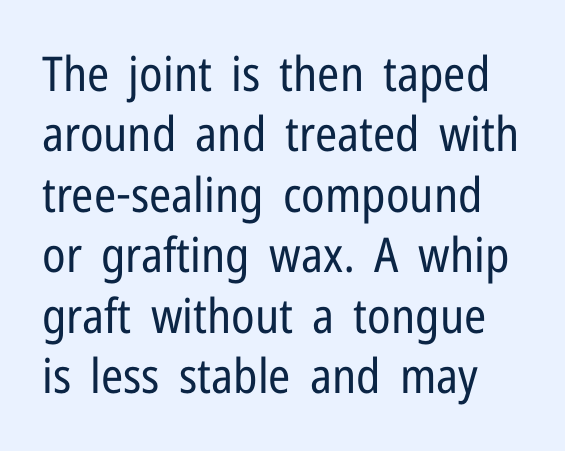
Q: Is the text bold? A: No.
Q: Is the text italic (slanted)? A: No, it is upright.
Q: Is the typeface a serif or a sans-serif typeface? A: Sans-serif.
Q: Is the text underlined? A: No.
Q: Is the spacing between letters normal or unusually wide? A: Normal.
Q: Is the spacing between lines tight, normal or loose? A: Normal.
Q: Width (condensed, normal, or wide)? A: Condensed.
Q: Stroke contrast? A: Low.
Q: x-height? A: Medium.
Q: Monospaced? A: No.
